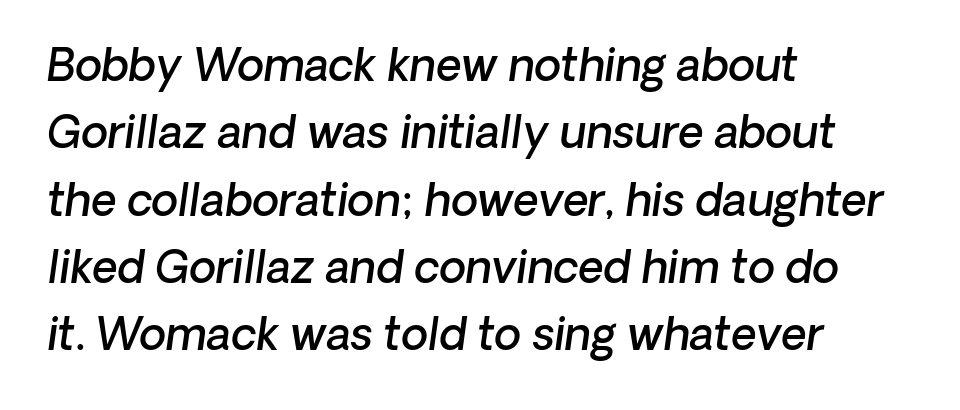
{"italic": "yes", "lean": "right", "slant_degrees": 8, "bold": "semi", "weight": "semibold", "width": "normal", "stroke_contrast": "low", "x_height": "medium", "monospaced": "no", "underline": "no", "align": "left", "line_spacing": "normal", "line_spacing_ratio": 1.53, "letter_spacing": "normal", "letter_spacing_em": 0.0, "glyph_px": 44}
